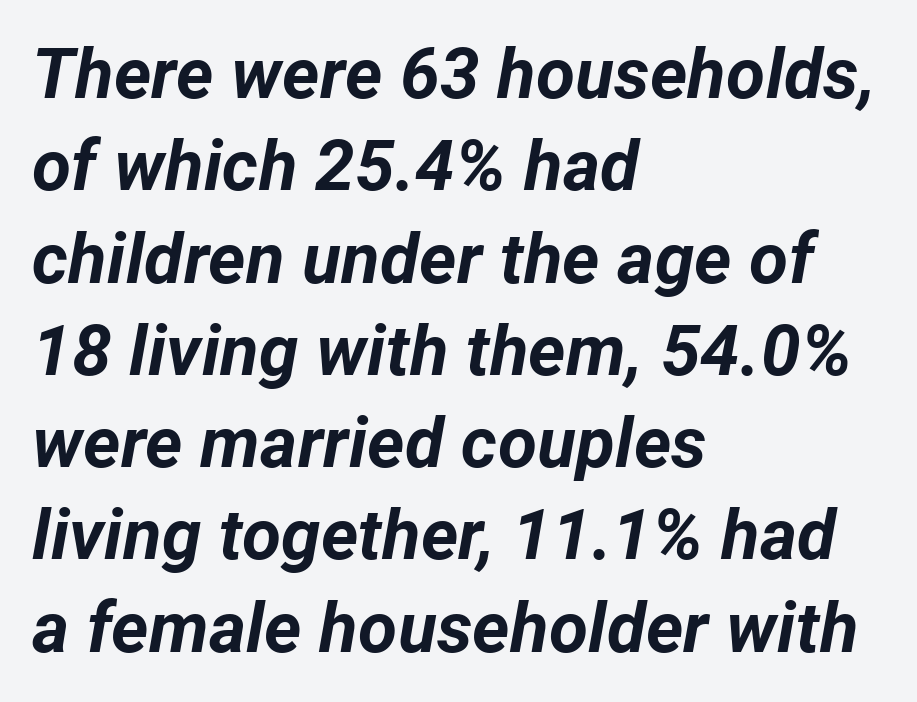
{"italic": "yes", "lean": "right", "slant_degrees": 12, "bold": "yes", "weight": "bold", "width": "normal", "stroke_contrast": "low", "x_height": "medium", "monospaced": "no", "underline": "no", "align": "left", "line_spacing": "normal", "line_spacing_ratio": 1.3, "letter_spacing": "normal", "letter_spacing_em": 0.0, "glyph_px": 71}
